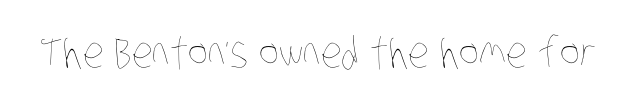
{"bold": "no", "weight": "thin", "width": "condensed", "stroke_contrast": "low", "x_height": "large", "monospaced": "no", "underline": "no", "letter_spacing": "normal", "letter_spacing_em": 0.0, "glyph_px": 42}
